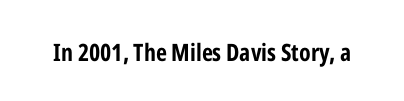
{"italic": "no", "bold": "yes", "underline": "no", "letter_spacing": "normal", "letter_spacing_em": 0.0, "glyph_px": 24}
